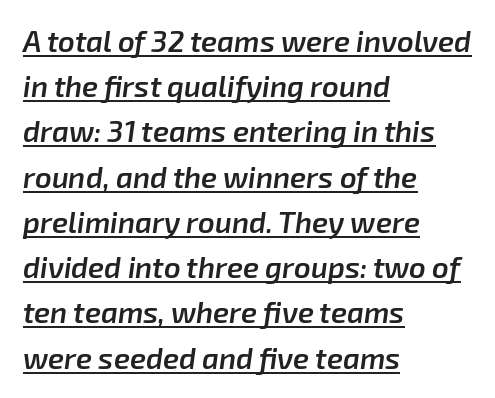
{"italic": "yes", "lean": "right", "slant_degrees": 8, "bold": "semi", "weight": "semibold", "width": "normal", "stroke_contrast": "low", "x_height": "medium", "monospaced": "no", "underline": "yes", "align": "left", "line_spacing": "normal", "line_spacing_ratio": 1.56, "letter_spacing": "normal", "letter_spacing_em": 0.0, "glyph_px": 29}
